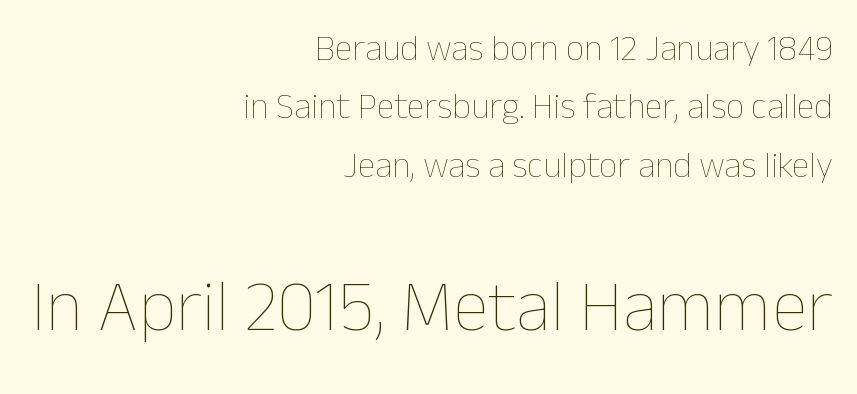
The string is rendered with underlining switched off. The face used here is proportionally spaced, like ordinary book or web type. The type sits square on the baseline with zero lean. If you squint, the bottom block still reads clearly — it's the larger of the two. Counters stay open thanks to moderate or lighter strokes. The rendering keeps characters at their native spacing.
